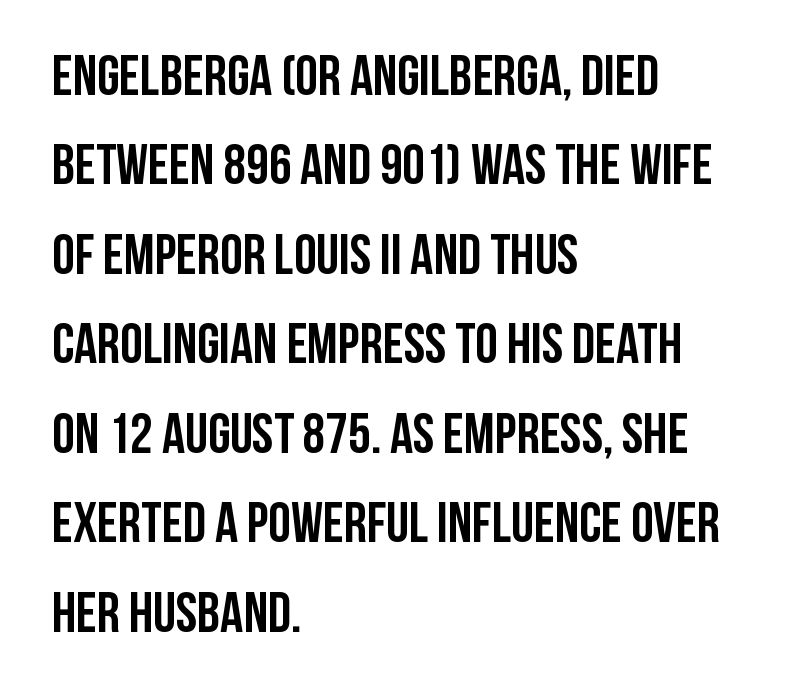
{"serif": "no", "italic": "no", "bold": "yes", "weight": "semibold", "width": "condensed", "stroke_contrast": "low", "x_height": "large", "monospaced": "no", "underline": "no", "align": "left", "line_spacing": "normal", "line_spacing_ratio": 1.57, "letter_spacing": "normal", "letter_spacing_em": 0.0, "glyph_px": 57}
